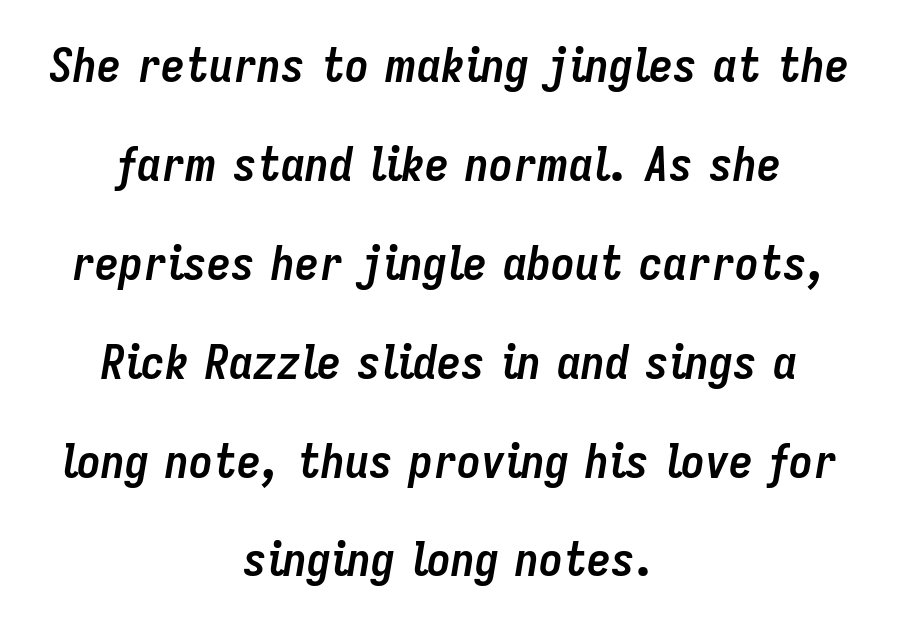
Q: Is the text bold? A: Yes.
Q: Is the text italic (slanted)? A: Yes, it leans right by about 9 degrees.
Q: Is the text underlined? A: No.
Q: How is the paragraph aligned? A: Centered.
Q: Is the spacing between letters normal or unusually wide? A: Normal.
Q: Is the spacing between lines tight, normal or loose? A: Loose.
Q: Width (condensed, normal, or wide)? A: Condensed.
Q: Stroke contrast? A: Low.
Q: x-height? A: Medium.
Q: Monospaced? A: No.
